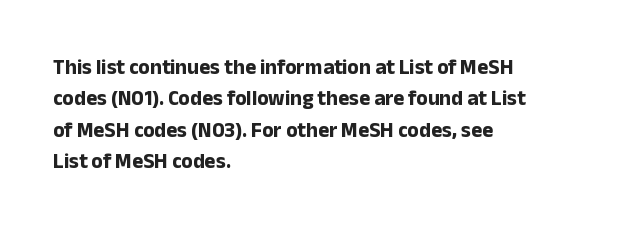
{"italic": "no", "bold": "yes", "underline": "no", "align": "left", "line_spacing": "normal", "line_spacing_ratio": 1.5, "letter_spacing": "normal", "letter_spacing_em": 0.0, "glyph_px": 21}
